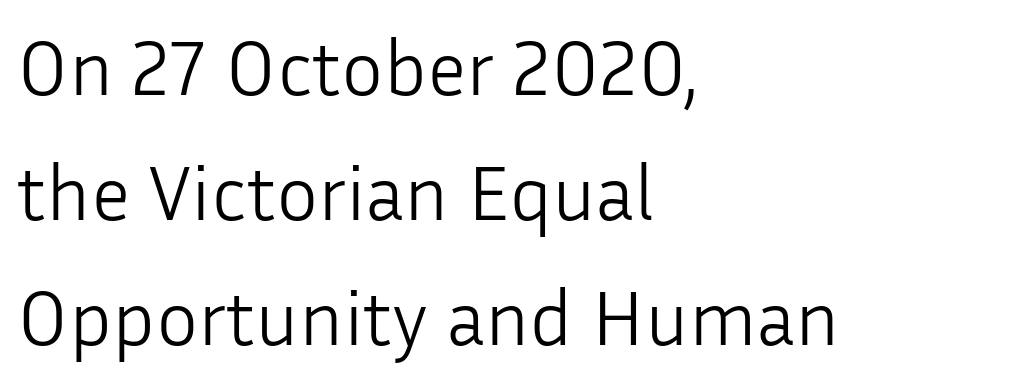
The typesetting does not lean heavy: it is not bold. The type family on display is of the sans-serif kind. These lines keep a tight, regular rhythm from letter to letter. One-word summary of the alignment: left.
